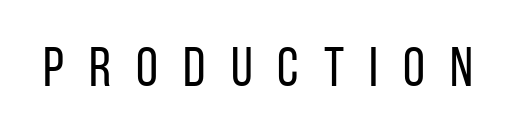
{"serif": "no", "italic": "no", "bold": "no", "weight": "regular", "width": "condensed", "stroke_contrast": "low", "x_height": "large", "monospaced": "no", "underline": "no", "letter_spacing": "wide", "letter_spacing_em": 0.45, "glyph_px": 56}
